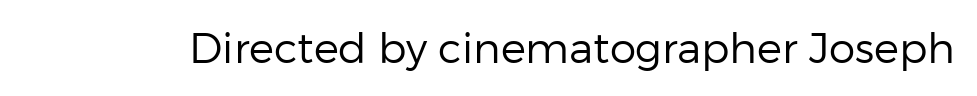
Note: no serifs on the glyphs. The zone under the glyphs is completely vacant. These lines are rendered in a variable-pitch font. The letters stand straight up with perfectly vertical stems.
